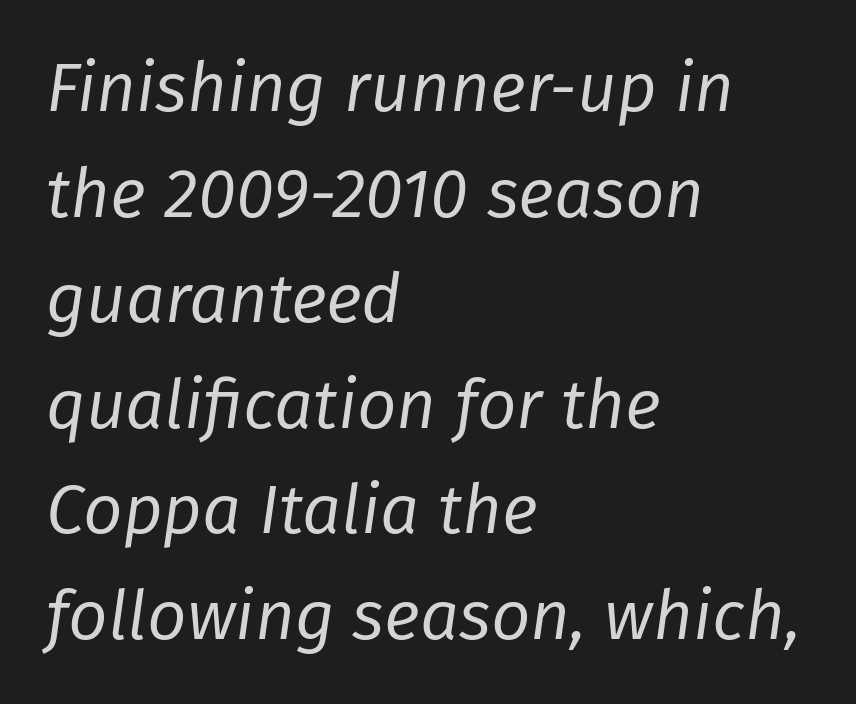
{"italic": "yes", "lean": "right", "slant_degrees": 8, "bold": "no", "weight": "regular", "width": "normal", "stroke_contrast": "low", "x_height": "medium", "monospaced": "no", "underline": "no", "align": "left", "line_spacing": "normal", "line_spacing_ratio": 1.53, "letter_spacing": "normal", "letter_spacing_em": 0.0, "glyph_px": 69}
